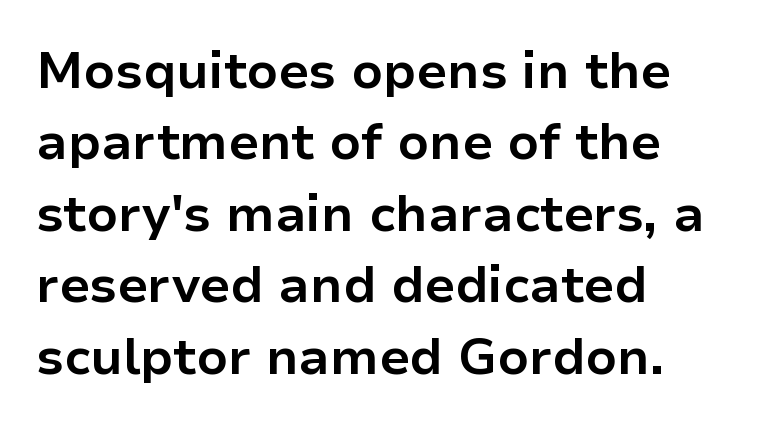
{"serif": "no", "italic": "no", "bold": "yes", "weight": "bold", "width": "normal", "stroke_contrast": "low", "x_height": "medium", "monospaced": "no", "underline": "no", "align": "left", "line_spacing": "normal", "line_spacing_ratio": 1.4, "letter_spacing": "normal", "letter_spacing_em": 0.0, "glyph_px": 51}
